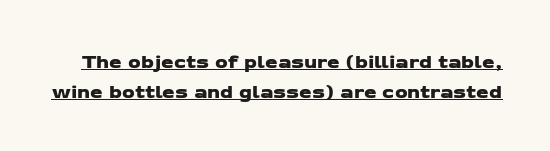
{"underline": "yes", "line_spacing": "normal", "line_spacing_ratio": 1.5, "letter_spacing": "normal", "letter_spacing_em": 0.0, "glyph_px": 20}
